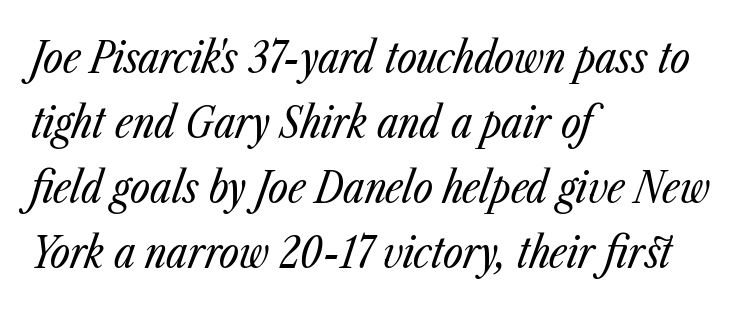
Q: Is the text bold? A: No.
Q: Is the text italic (slanted)? A: Yes, it leans right by about 23 degrees.
Q: Is the text underlined? A: No.
Q: How is the paragraph aligned? A: Left-aligned.
Q: Is the spacing between letters normal or unusually wide? A: Normal.
Q: Is the spacing between lines tight, normal or loose? A: Normal.
Q: Width (condensed, normal, or wide)? A: Condensed.
Q: Stroke contrast? A: Low.
Q: x-height? A: Medium.
Q: Monospaced? A: No.
